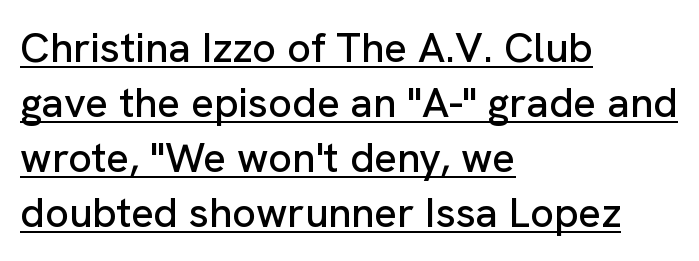
{"serif": "no", "italic": "no", "width": "normal", "stroke_contrast": "low", "x_height": "medium", "monospaced": "no", "underline": "yes", "align": "left", "line_spacing": "normal", "line_spacing_ratio": 1.31, "letter_spacing": "normal", "letter_spacing_em": 0.0, "glyph_px": 42}
